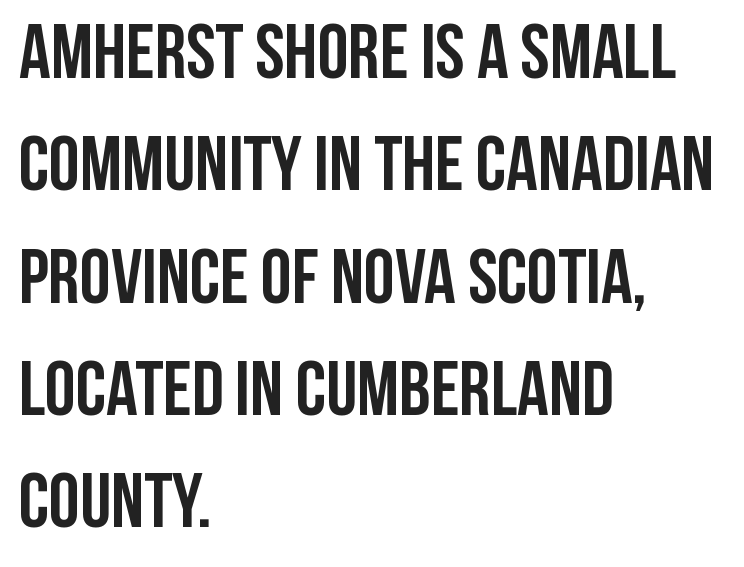
The image shows 78 px semibold, condensed sans-serif type, upright; set left-aligned, normal line spacing (1.44x), normal letter spacing, not underlined; low stroke contrast and a large x-height.
